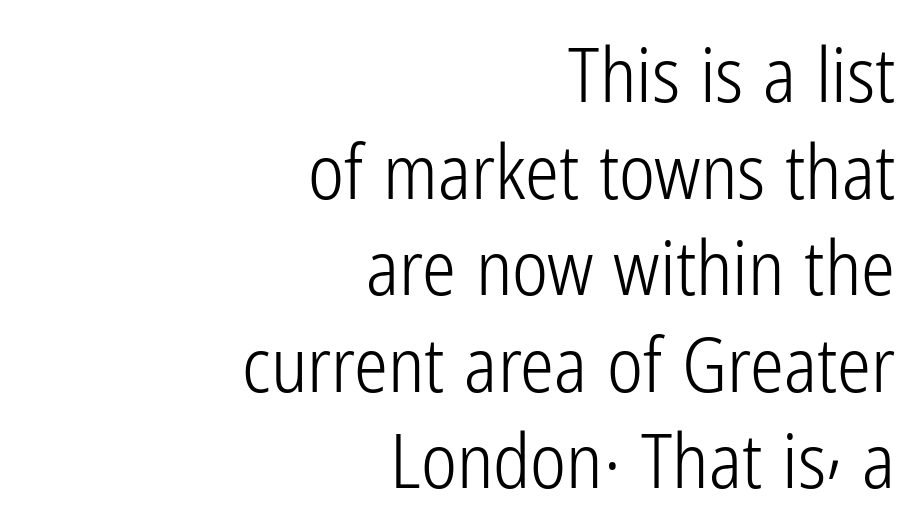
Is the letter spacing exaggerated? No — it looks like the ordinary default. Does the copy run flush right? Yes — the right margin is perfectly even. Does the lettering tilt? It doesn't — this is upright. Think of a printed novel: that variable character pitch is what you see here. The vertical gap from one line to the next is medium.
